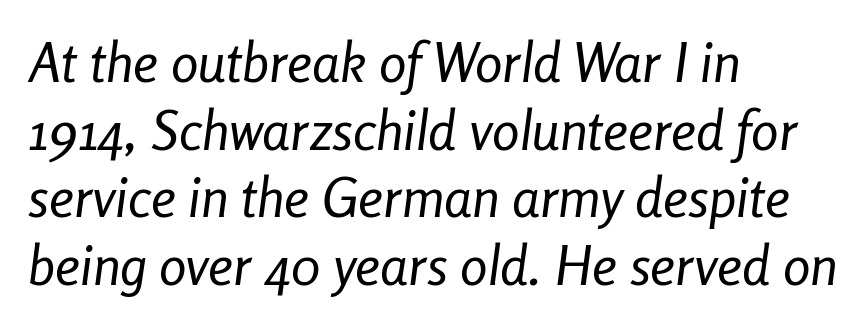
The image shows 55 px regular-weight, condensed type, italic (leaning right); set left-aligned, line spacing 1.23x, normal letter spacing, not underlined; low stroke contrast and a medium x-height.
